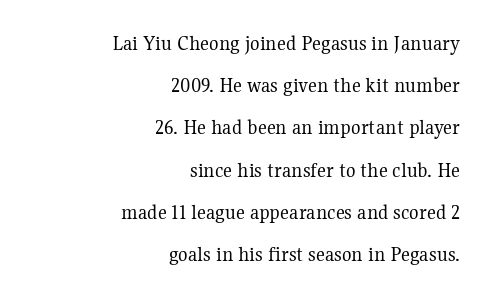
The paragraph has a hard right edge and a soft left edge. The lettering stays uniformly vertical, giving the passage a roman look. The leading is generous, giving the passage an open texture. Glyph-to-glyph distance matches everyday printed text. The letters look calm and open, with moderate or lighter stems.
